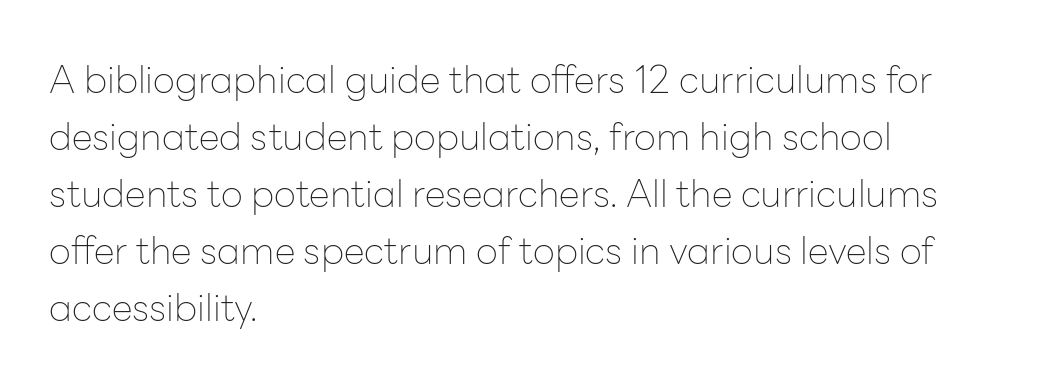
{"serif": "no", "italic": "no", "bold": "no", "weight": "thin", "width": "normal", "stroke_contrast": "low", "x_height": "medium", "monospaced": "no", "underline": "no", "align": "left", "line_spacing": "normal", "line_spacing_ratio": 1.5, "letter_spacing": "normal", "letter_spacing_em": 0.0, "glyph_px": 38}
